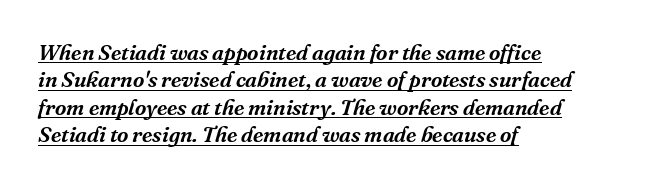
{"italic": "yes", "lean": "right", "slant_degrees": 16, "underline": "yes", "align": "left", "line_spacing": "normal", "line_spacing_ratio": 1.25, "letter_spacing": "normal", "letter_spacing_em": 0.0, "glyph_px": 22}
